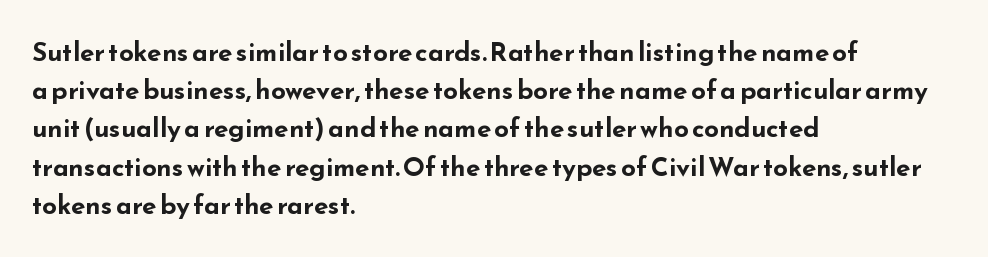
The image shows 26 px bold type, upright; set left-aligned, normal line spacing (1.47x), normal letter spacing, not underlined.
